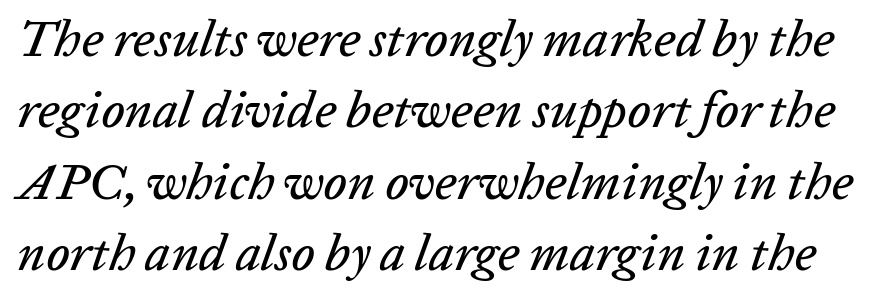
Q: Is the text italic (slanted)? A: Yes, it leans right by about 20 degrees.
Q: Is the text underlined? A: No.
Q: Is the spacing between letters normal or unusually wide? A: Normal.
Q: Is the spacing between lines tight, normal or loose? A: Normal.
Q: Width (condensed, normal, or wide)? A: Normal.
Q: Stroke contrast? A: Low.
Q: x-height? A: Medium.
Q: Monospaced? A: No.
